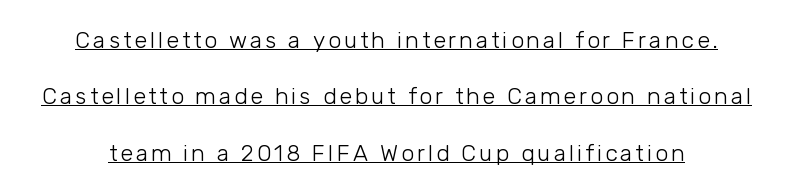
Honestly, the rows look like they've been pulled way apart. Underline: present. Posture: upright roman. Think standard paragraph weight, or any step lighter than that.
